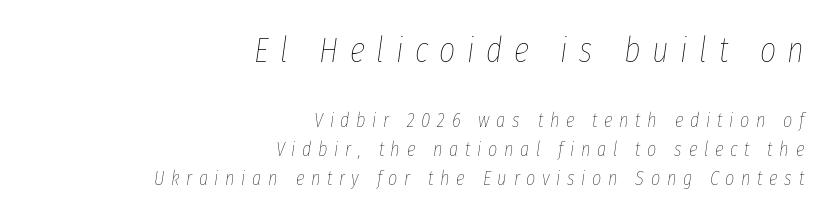
The image shows 35 px thin, condensed type, italic (leaning right); set right-aligned, normal line spacing (1.46x), unusually wide letter spacing (+0.33 em), not underlined; the first (top) block is 1.75x larger; low stroke contrast and a medium x-height.
